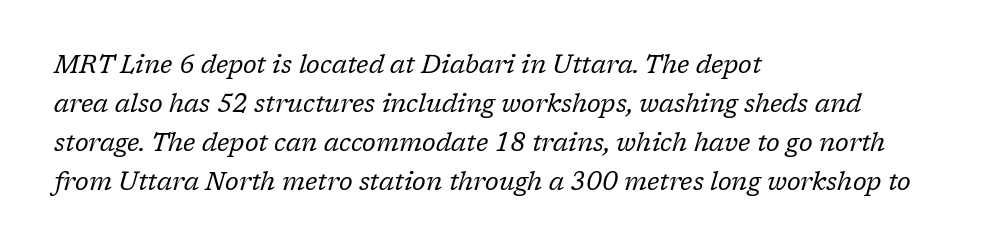
{"italic": "yes", "lean": "right", "slant_degrees": 17, "bold": "no", "underline": "no", "align": "left", "line_spacing": "normal", "line_spacing_ratio": 1.56, "letter_spacing": "normal", "letter_spacing_em": 0.0, "glyph_px": 25}
